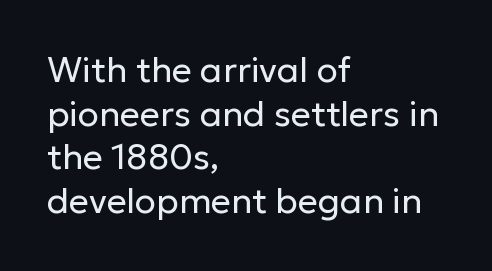
{"serif": "no", "italic": "no", "bold": "no", "weight": "regular", "width": "normal", "stroke_contrast": "low", "x_height": "medium", "monospaced": "no", "underline": "no", "align": "left", "line_spacing": "normal", "line_spacing_ratio": 1.25, "letter_spacing": "normal", "letter_spacing_em": 0.0, "glyph_px": 35}
